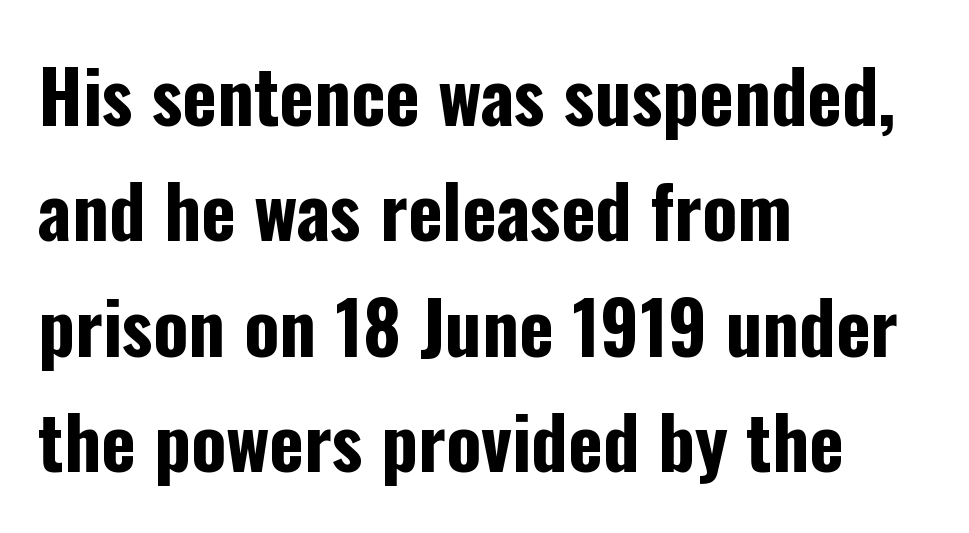
{"serif": "no", "italic": "no", "bold": "yes", "weight": "bold", "width": "condensed", "stroke_contrast": "low", "x_height": "medium", "monospaced": "no", "underline": "no", "align": "left", "line_spacing": "normal", "line_spacing_ratio": 1.58, "letter_spacing": "normal", "letter_spacing_em": 0.0, "glyph_px": 73}
